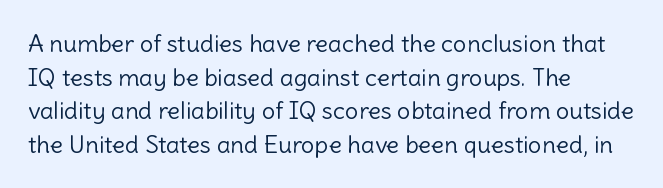
Q: Is the text bold? A: No.
Q: Is the text italic (slanted)? A: No, it is upright.
Q: Is the text underlined? A: No.
Q: How is the paragraph aligned? A: Left-aligned.
Q: Is the spacing between letters normal or unusually wide? A: Normal.
Q: Is the spacing between lines tight, normal or loose? A: Normal.
